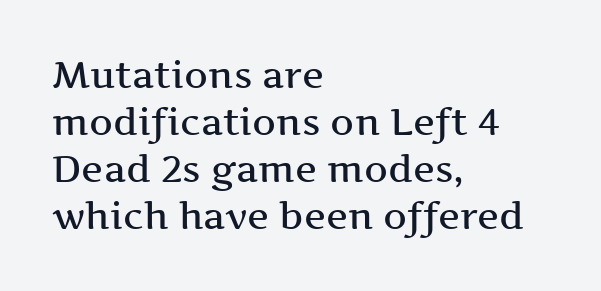
Spacing verdict: proportional, widths tailored to each character. Ascenders rise straight up at ninety degrees. Casual observation: everything's shoved over to the left. The zone under the glyphs is completely vacant.
